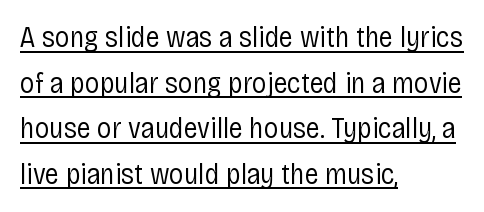
Q: Is the text bold? A: No.
Q: Is the text italic (slanted)? A: No, it is upright.
Q: Is the typeface a serif or a sans-serif typeface? A: Sans-serif.
Q: Is the text underlined? A: Yes.
Q: How is the paragraph aligned? A: Left-aligned.
Q: Is the spacing between letters normal or unusually wide? A: Normal.
Q: Is the spacing between lines tight, normal or loose? A: Normal.
Q: Width (condensed, normal, or wide)? A: Condensed.
Q: Stroke contrast? A: Low.
Q: x-height? A: Large.
Q: Monospaced? A: No.
